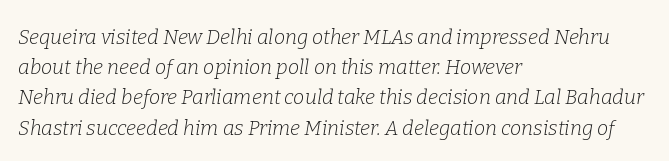
The image shows 20 px text type, italic (leaning right); set left-aligned, normal line spacing (1.51x), normal letter spacing, not underlined.
